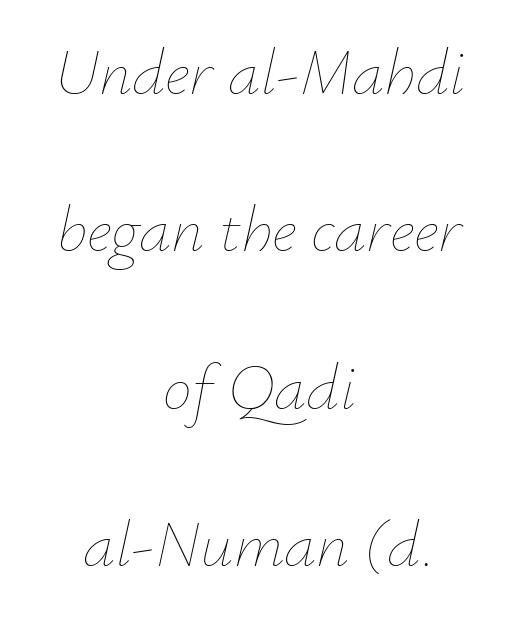
Heaviness? Minimal to ordinary, like unemphasized prose. Both edges are ragged and mirror each other, which tells us the setting is centered. The font's italic variant was chosen for this text. Is there much room between lines? Yes — plenty of vertical air separates them. The letters advance in unequal steps, a hallmark of proportional type. Glance below the letters and you will spot only blank space.
